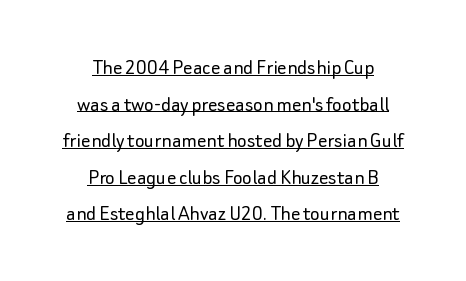
The image shows 23 px text type, upright; set centered, normal line spacing (1.59x), normal letter spacing, underlined.
